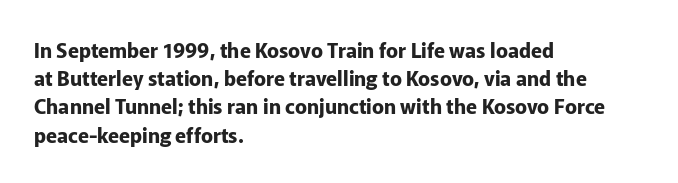
Upright lettering throughout. Each line starts at the same left margin while the right side varies. The passage shown has conventional tracking throughout. The glyphs have the mass of a bold cut. Summary of vertical rhythm: regular, with standard interline spacing. Words float on clear page, feet unadorned.
